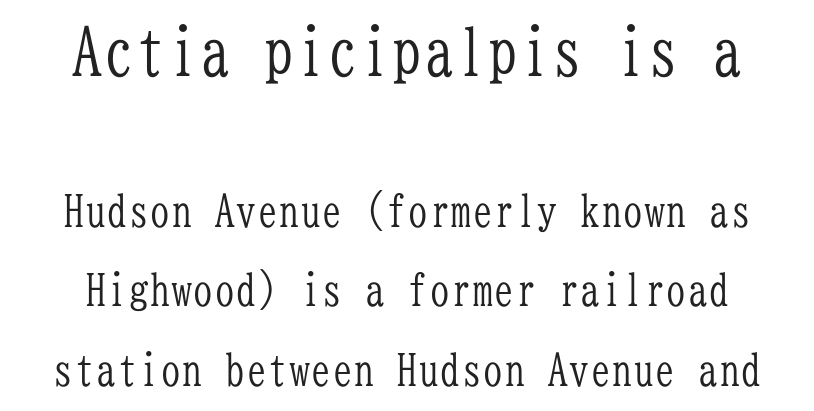
The image shows 64 px light, condensed serif type, upright, monospaced; set line spacing 1.85x, normal letter spacing, not underlined; the first (top) block is 1.49x larger; low stroke contrast and a medium x-height.
